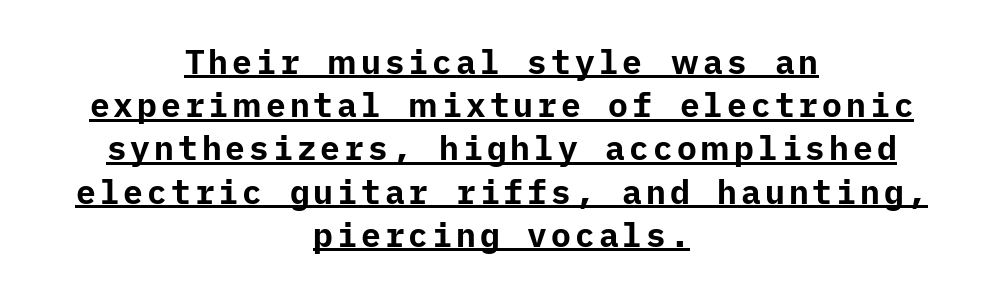
Q: Is the text bold? A: Yes.
Q: Is the text italic (slanted)? A: No, it is upright.
Q: Is the typeface a serif or a sans-serif typeface? A: Sans-serif.
Q: Is the text underlined? A: Yes.
Q: How is the paragraph aligned? A: Centered.
Q: Is the spacing between lines tight, normal or loose? A: Normal.
Q: Width (condensed, normal, or wide)? A: Normal.
Q: Stroke contrast? A: Low.
Q: x-height? A: Medium.
